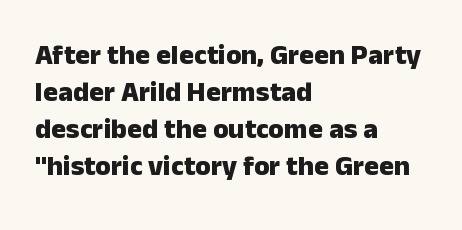
Q: Is the text bold? A: Yes.
Q: Is the text italic (slanted)? A: No, it is upright.
Q: Is the typeface a serif or a sans-serif typeface? A: Sans-serif.
Q: Is the text underlined? A: No.
Q: How is the paragraph aligned? A: Left-aligned.
Q: Is the spacing between letters normal or unusually wide? A: Normal.
Q: Is the spacing between lines tight, normal or loose? A: Normal.
Q: Width (condensed, normal, or wide)? A: Normal.
Q: Stroke contrast? A: Low.
Q: x-height? A: Medium.
Q: Monospaced? A: No.
